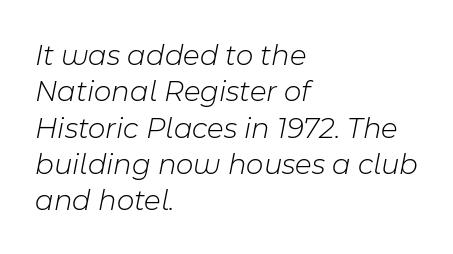
It's the slanting kind of type. Just letters on the line, the space beneath them empty. Tracking here is standard; glyphs follow each other at the usual distance. Counters stay open thanks to moderate or lighter strokes. Left-aligned paragraph, ragged on the right.
